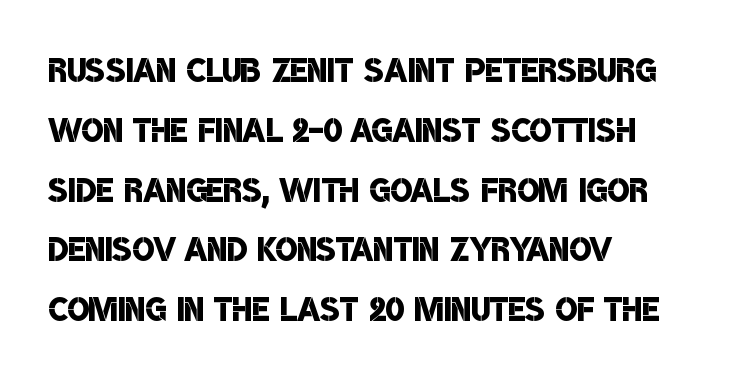
{"serif": "no", "bold": "semi", "weight": "semibold", "width": "condensed", "stroke_contrast": "low", "x_height": "large", "monospaced": "no", "underline": "no", "align": "left", "line_spacing": "normal", "line_spacing_ratio": 1.3, "letter_spacing": "normal", "letter_spacing_em": 0.0, "glyph_px": 46}
